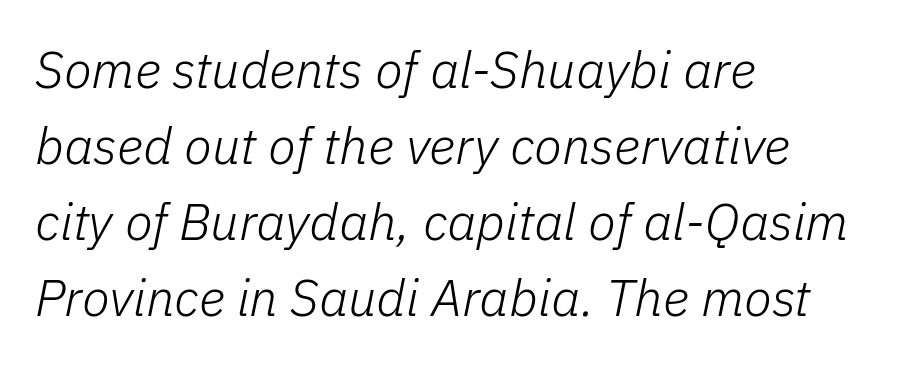
The typesetter chose a ragged-right arrangement here. This reads as an unemphasized weight, regular at the heaviest. Glyph-to-glyph distance matches everyday printed text. Baseline-to-baseline distance is the conventional proportion of letter height. Slanted lettering throughout.
